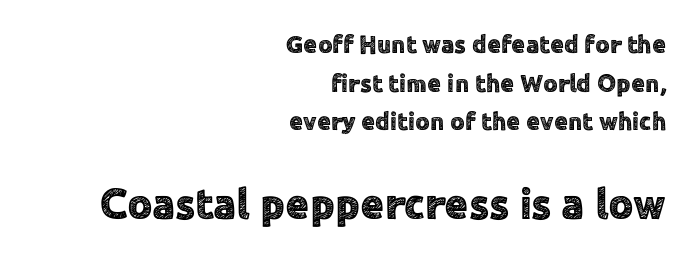
Q: Is the text italic (slanted)? A: No, it is upright.
Q: Is the typeface a serif or a sans-serif typeface? A: Sans-serif.
Q: Is the text underlined? A: No.
Q: How is the paragraph aligned? A: Right-aligned.
Q: Is the spacing between letters normal or unusually wide? A: Normal.
Q: Is the spacing between lines tight, normal or loose? A: Normal.
Q: Which block of text is set in a larger size, the first (top) or the second (bottom)? A: The second (bottom) one.
Q: Width (condensed, normal, or wide)? A: Normal.
Q: x-height? A: Medium.
Q: Monospaced? A: No.
